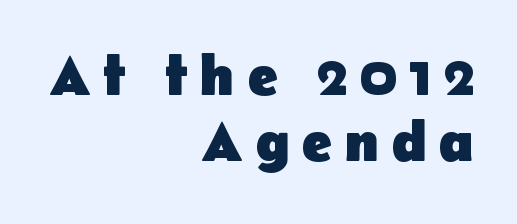
Q: Is the text bold? A: Yes.
Q: Is the text italic (slanted)? A: No, it is upright.
Q: Is the typeface a serif or a sans-serif typeface? A: Sans-serif.
Q: Is the text underlined? A: No.
Q: How is the paragraph aligned? A: Right-aligned.
Q: Is the spacing between letters normal or unusually wide? A: Unusually wide.
Q: Width (condensed, normal, or wide)? A: Normal.
Q: Stroke contrast? A: Low.
Q: x-height? A: Medium.
Q: Monospaced? A: No.
